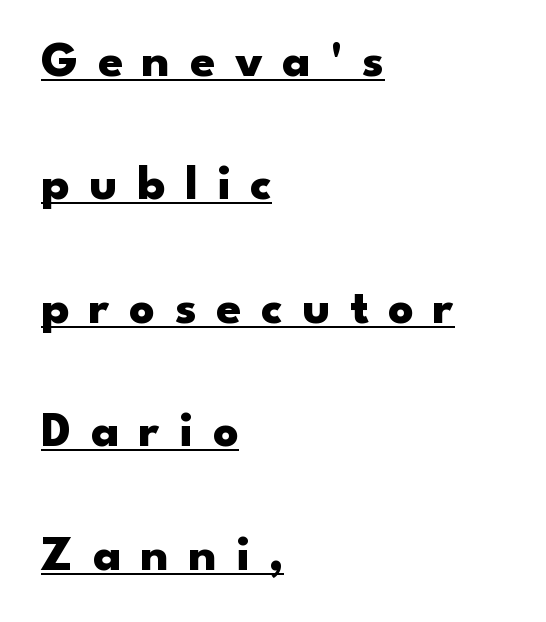
The image shows 50 px heavy, wide sans-serif type, upright; set left-aligned, loose line spacing (2.47x), unusually wide letter spacing (+0.39 em), underlined; low stroke contrast and a small x-height.
